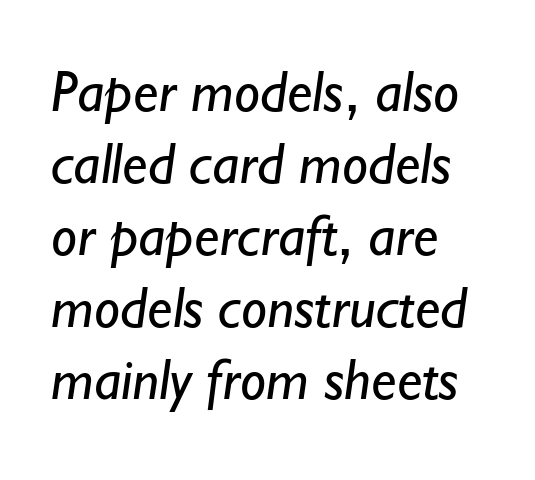
{"serif": "no", "bold": "no", "weight": "regular", "width": "normal", "stroke_contrast": "low", "x_height": "small", "monospaced": "no", "underline": "no", "align": "left", "line_spacing_ratio": 1.24, "letter_spacing": "normal", "letter_spacing_em": 0.0, "glyph_px": 58}
